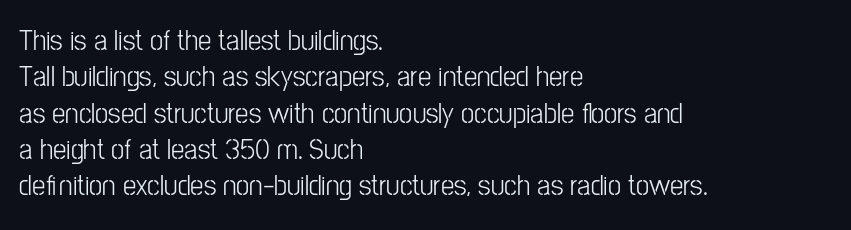
This rendering uses left alignment, leaving the right contour irregular. A roman cut, with each character standing at attention. Just letters on the line, the space beneath them empty. Is this a sans? Yes — the strokes have no serifs. Here the designer chose a conventional face with non-uniform glyph widths.
